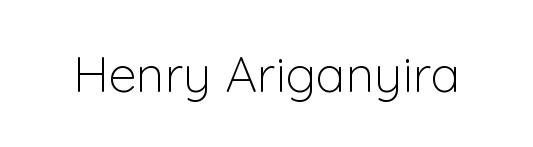
Stroke mass is kept to a normal reading level or below. Has an underline been added? It has not. This sample uses plain, unmodified letter spacing. Vertical strokes here are truly vertical.
